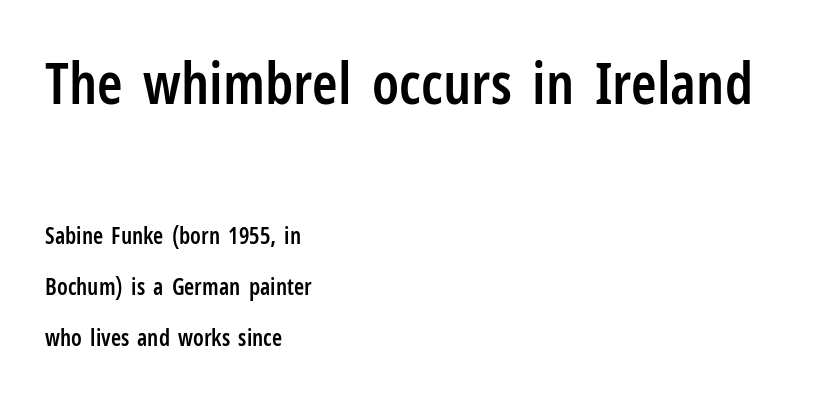
You could not count columns in this text — the font is proportionally spaced. Visually the block forms a straight wall on the left and a jagged coastline on the right. Any mark beneath the type? The region is blank. The face used here is a sans, in the tradition of grotesques and geometrics. Tall strokes in this sample are plumb rather than angled. You could fit nearly another row in the gap between these rows.
